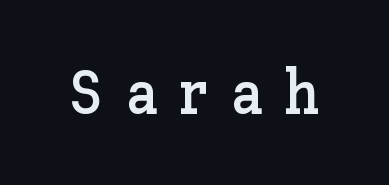
Q: Is the text italic (slanted)? A: No, it is upright.
Q: Is the text underlined? A: No.
Q: Is the spacing between letters normal or unusually wide? A: Unusually wide.
Q: Width (condensed, normal, or wide)? A: Normal.
Q: Stroke contrast? A: Low.
Q: x-height? A: Medium.
Q: Monospaced? A: No.
